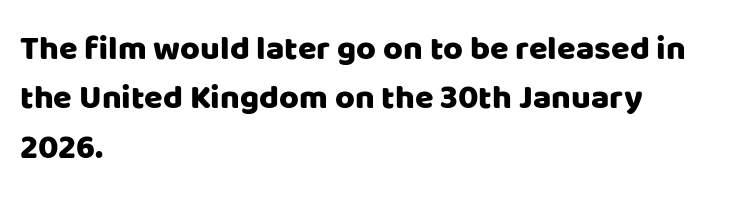
The image shows 34 px sans-serif type, upright; set left-aligned, normal line spacing (1.45x), normal letter spacing, not underlined; low stroke contrast and a large x-height.
